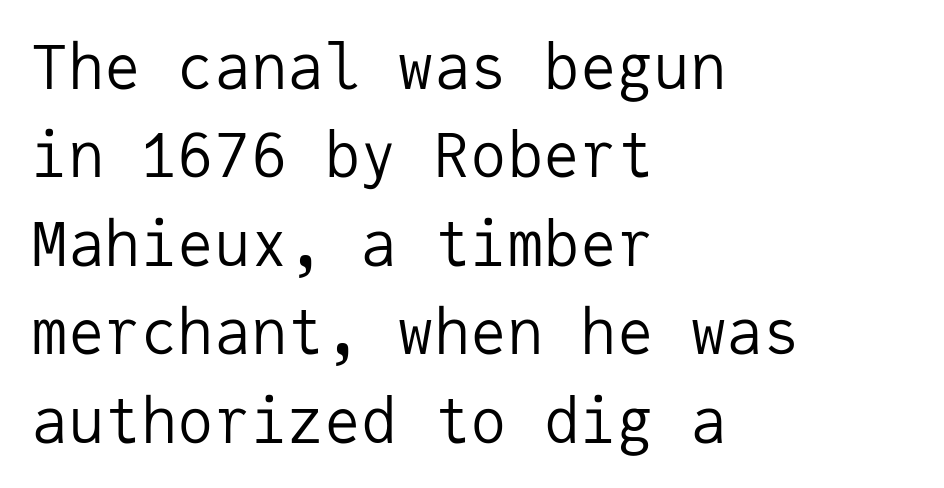
The image shows 61 px regular-weight sans-serif type, upright, monospaced; set left-aligned, normal line spacing (1.45x), normal letter spacing, not underlined; low stroke contrast and a medium x-height.
